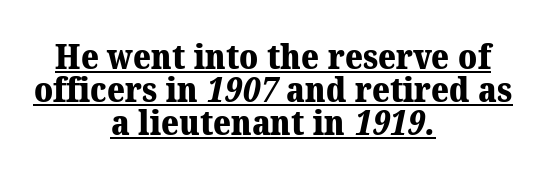
The designer went with a serif here, giving each stem small feet. This sample uses plain, unmodified letter spacing. A typesetter would call this proportional, since set widths differ per character. Line spacing here is tight.
